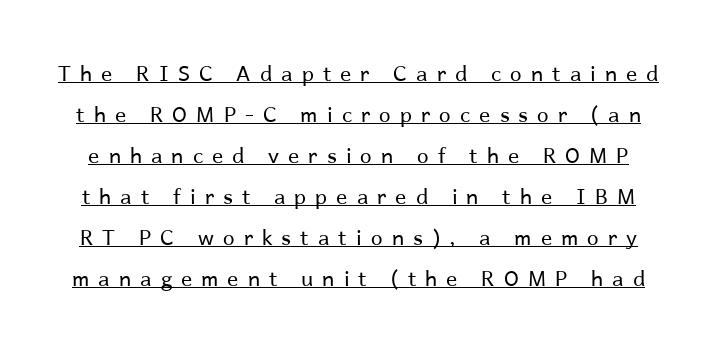
What's the leading like? Stretched, with rows far apart. What decoration does the sample have? An underline. A roman cut, with each character standing at attention. Spacing between characters has been opened up far beyond the box default. Ink coverage per letter is moderate at most.
